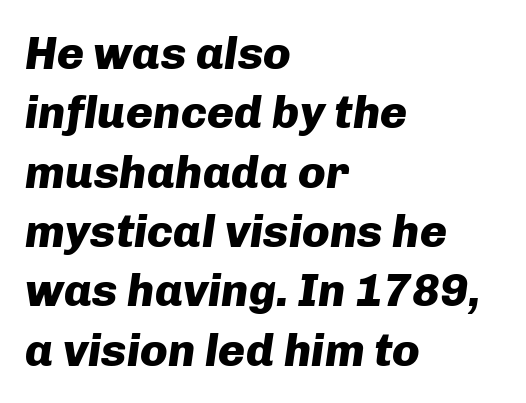
The glyphs look as if they've been sheared to an angle. Visually the block forms a straight wall on the left and a jagged coastline on the right. Line spacing here is normal. Each row of text sits above clean, open space. The letterforms sit shoulder to shoulder at normal distance.
